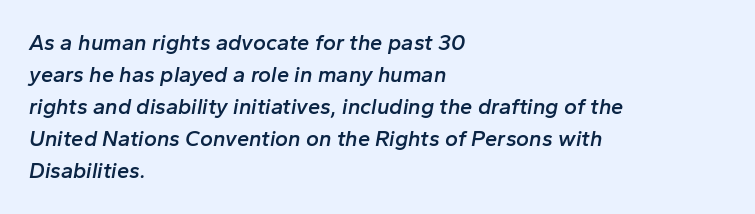
The image shows 22 px text type, italic (leaning right); set left-aligned, normal line spacing (1.46x), normal letter spacing, not underlined.
